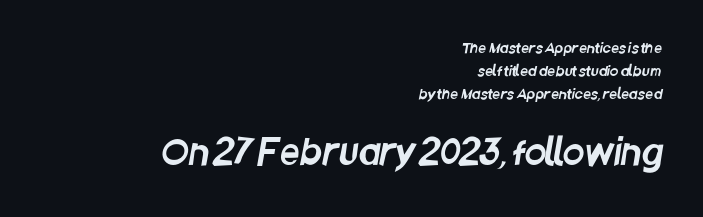
{"serif": "no", "width": "condensed", "stroke_contrast": "low", "x_height": "large", "monospaced": "no", "underline": "no", "align": "right", "line_spacing": "normal", "line_spacing_ratio": 1.63, "letter_spacing": "normal", "letter_spacing_em": 0.0, "larger_block": "second", "size_ratio": 2.5, "glyph_px": 35}
